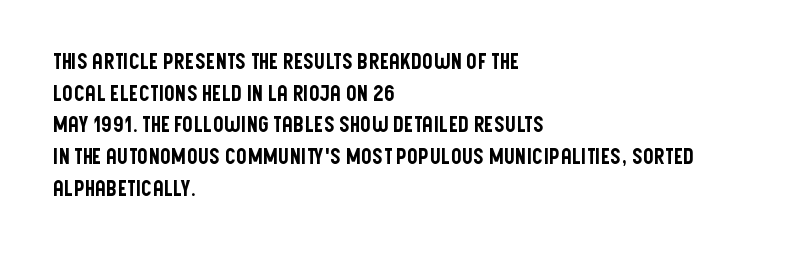
Q: Is the text italic (slanted)? A: No, it is upright.
Q: Is the text underlined? A: No.
Q: How is the paragraph aligned? A: Left-aligned.
Q: Is the spacing between letters normal or unusually wide? A: Normal.
Q: Is the spacing between lines tight, normal or loose? A: Normal.
